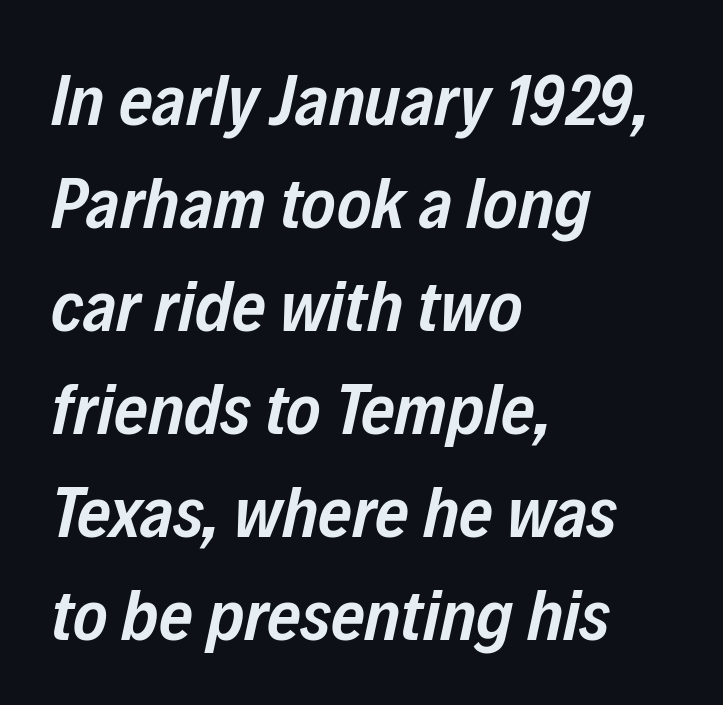
Q: Is the text bold? A: Semi-bold.
Q: Is the text italic (slanted)? A: Yes, it leans right by about 12 degrees.
Q: Is the text underlined? A: No.
Q: How is the paragraph aligned? A: Left-aligned.
Q: Is the spacing between letters normal or unusually wide? A: Normal.
Q: Is the spacing between lines tight, normal or loose? A: Normal.
Q: Width (condensed, normal, or wide)? A: Condensed.
Q: Stroke contrast? A: Low.
Q: x-height? A: Medium.
Q: Monospaced? A: No.
